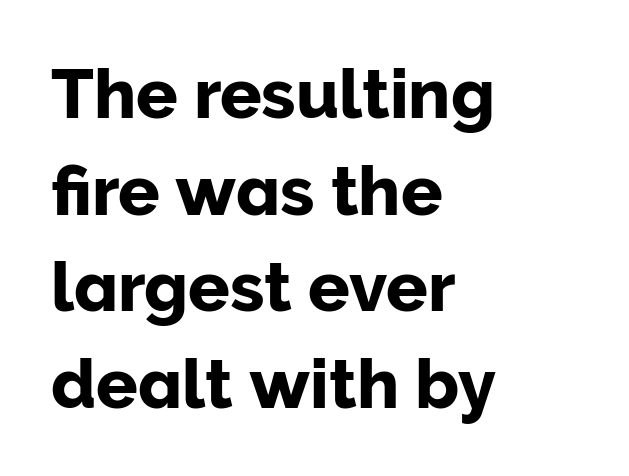
Q: Is the text italic (slanted)? A: No, it is upright.
Q: Is the typeface a serif or a sans-serif typeface? A: Sans-serif.
Q: Is the text underlined? A: No.
Q: How is the paragraph aligned? A: Left-aligned.
Q: Is the spacing between letters normal or unusually wide? A: Normal.
Q: Is the spacing between lines tight, normal or loose? A: Normal.
Q: Width (condensed, normal, or wide)? A: Normal.
Q: Stroke contrast? A: Low.
Q: x-height? A: Medium.
Q: Monospaced? A: No.
